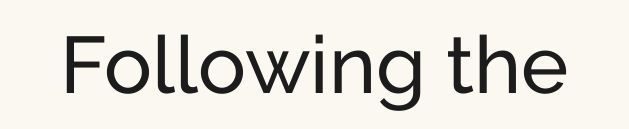
{"serif": "no", "italic": "no", "bold": "no", "weight": "regular", "width": "normal", "stroke_contrast": "low", "x_height": "medium", "monospaced": "no", "underline": "no", "letter_spacing": "normal", "letter_spacing_em": 0.0, "glyph_px": 80}
